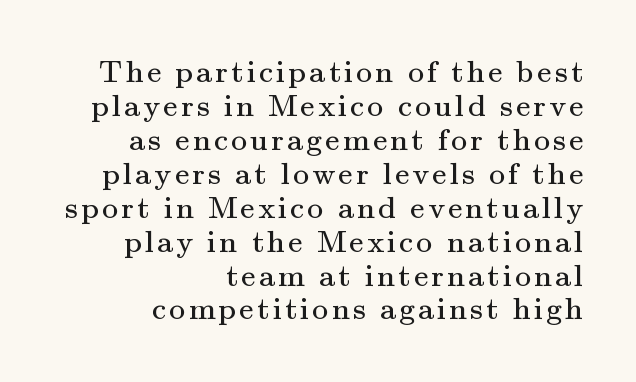
You can tell from the footed stems that serif type was used. Is there much room between lines? No — they nearly touch. The space directly below the letters is spotless. Counters stay open thanks to moderate or lighter strokes. All the whitespace from short lines collects on the left.
